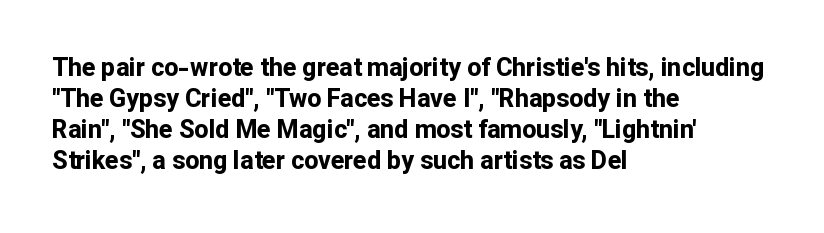
The image shows 25 px bold type, upright; set left-aligned, line spacing 1.24x, normal letter spacing, not underlined.
